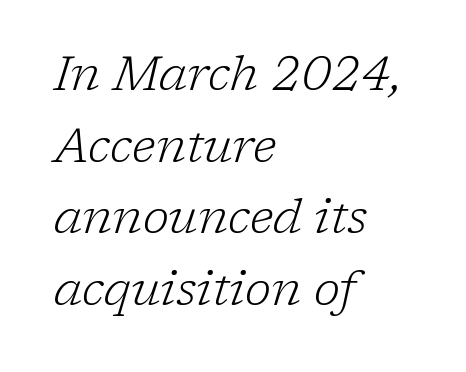
Q: Is the text bold? A: No.
Q: Is the text italic (slanted)? A: Yes, it leans right by about 17 degrees.
Q: Is the typeface a serif or a sans-serif typeface? A: Serif.
Q: Is the text underlined? A: No.
Q: How is the paragraph aligned? A: Left-aligned.
Q: Is the spacing between letters normal or unusually wide? A: Normal.
Q: Is the spacing between lines tight, normal or loose? A: Normal.
Q: Width (condensed, normal, or wide)? A: Normal.
Q: Stroke contrast? A: Low.
Q: x-height? A: Medium.
Q: Monospaced? A: No.
